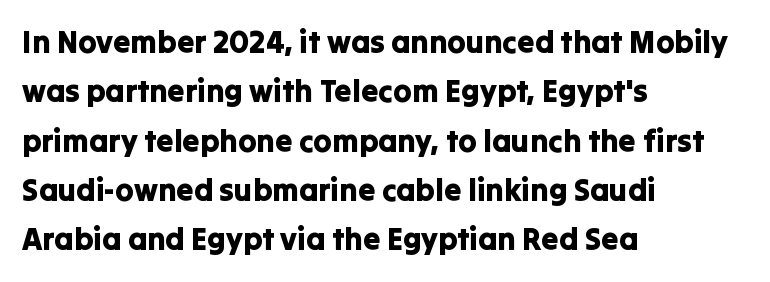
The image shows 31 px sans-serif type, upright; set left-aligned, normal line spacing (1.59x), normal letter spacing, not underlined; low stroke contrast and a medium x-height.
